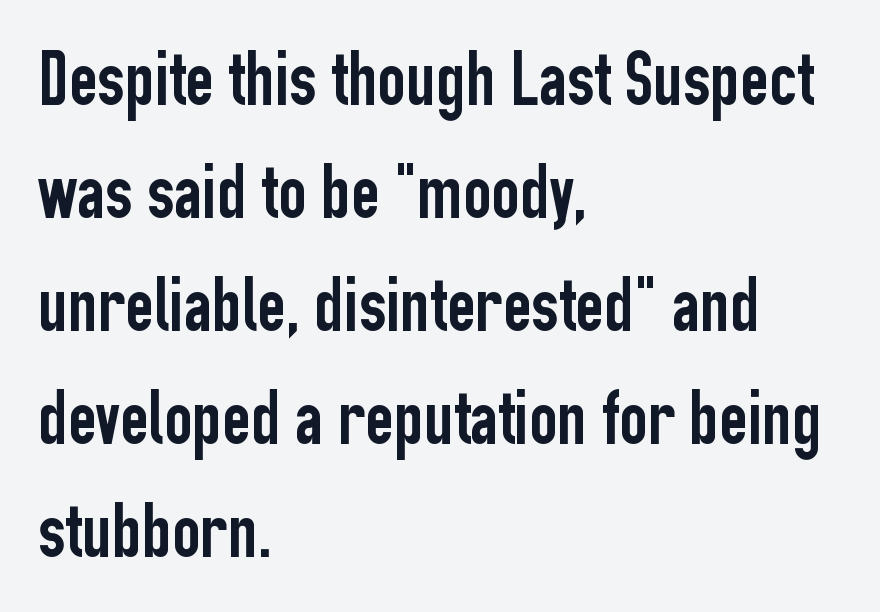
The image shows 78 px condensed sans-serif type, upright; set left-aligned, normal line spacing (1.45x), normal letter spacing, not underlined; low stroke contrast and a medium x-height.
